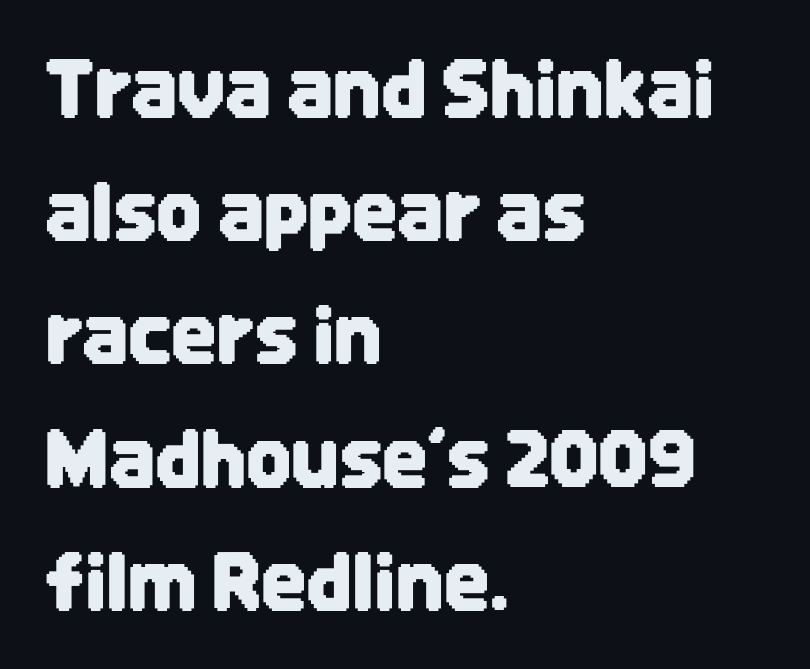
The image shows 79 px condensed sans-serif type, upright; set left-aligned, normal line spacing (1.56x), normal letter spacing, not underlined; low stroke contrast and a large x-height.
